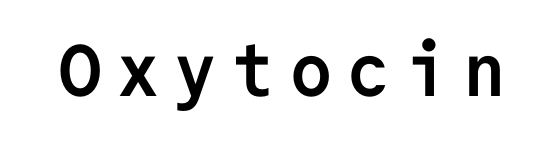
Think of a typewriter: that constant character pitch is what you see here. Look at the stroke-to-counter ratio: heavy, a bold. The space directly below the letters is spotless. Posture: vertical.
